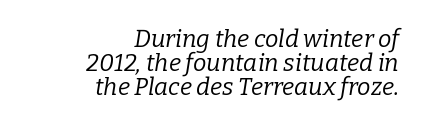
Q: Is the text bold? A: No.
Q: Is the text italic (slanted)? A: Yes, it leans right by about 9 degrees.
Q: Is the text underlined? A: No.
Q: How is the paragraph aligned? A: Right-aligned.
Q: Is the spacing between letters normal or unusually wide? A: Normal.
Q: Is the spacing between lines tight, normal or loose? A: Tight.
